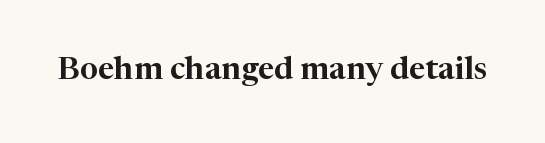
Q: Is the text italic (slanted)? A: No, it is upright.
Q: Is the typeface a serif or a sans-serif typeface? A: Serif.
Q: Is the text underlined? A: No.
Q: Is the spacing between letters normal or unusually wide? A: Normal.
Q: Width (condensed, normal, or wide)? A: Normal.
Q: Stroke contrast? A: High.
Q: x-height? A: Medium.
Q: Monospaced? A: No.
